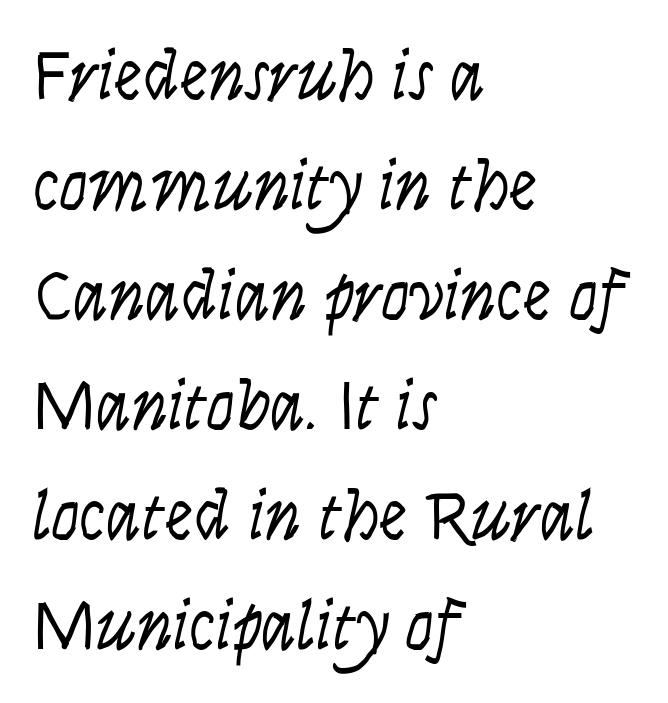
Q: Is the text bold? A: No.
Q: Is the text italic (slanted)? A: Yes, it leans right by about 9 degrees.
Q: Is the text underlined? A: No.
Q: How is the paragraph aligned? A: Left-aligned.
Q: Is the spacing between letters normal or unusually wide? A: Normal.
Q: Is the spacing between lines tight, normal or loose? A: Normal.
Q: Width (condensed, normal, or wide)? A: Condensed.
Q: Stroke contrast? A: Low.
Q: x-height? A: Large.
Q: Monospaced? A: No.
